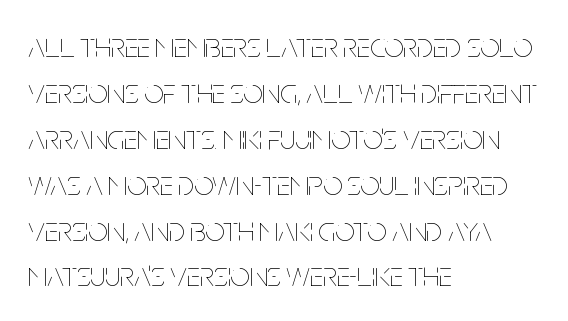
Q: Is the text bold? A: No.
Q: Is the text italic (slanted)? A: No, it is upright.
Q: Is the text underlined? A: No.
Q: How is the paragraph aligned? A: Left-aligned.
Q: Is the spacing between letters normal or unusually wide? A: Normal.
Q: Is the spacing between lines tight, normal or loose? A: Normal.
Q: Width (condensed, normal, or wide)? A: Condensed.
Q: Stroke contrast? A: Low.
Q: x-height? A: Large.
Q: Monospaced? A: No.
